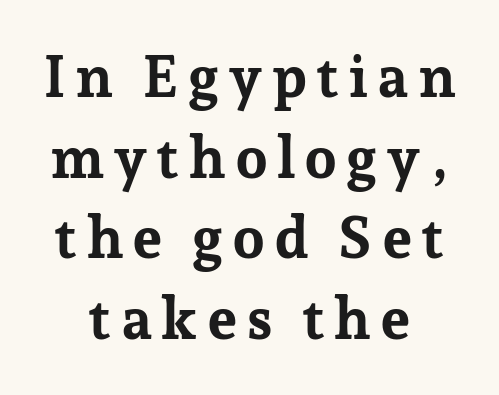
Each glyph is drawn with heavy, bold strokes. This sample uses a serif face. The passage is arranged like a title page — every line centered. Looks like regular typesetting: each glyph gets only the width it needs. Notice how the stems are strictly vertical — no italics here. Plain, unruled lines of type.
